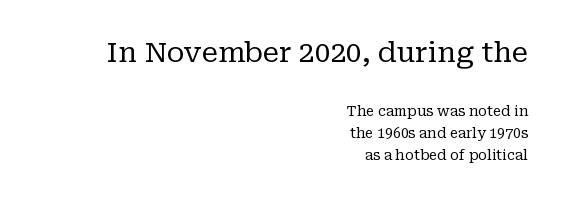
{"serif": "yes", "italic": "no", "bold": "no", "weight": "regular", "width": "normal", "stroke_contrast": "low", "x_height": "medium", "monospaced": "no", "underline": "no", "align": "right", "line_spacing": "normal", "line_spacing_ratio": 1.58, "letter_spacing": "normal", "letter_spacing_em": 0.0, "larger_block": "first", "size_ratio": 2.0, "glyph_px": 28}
